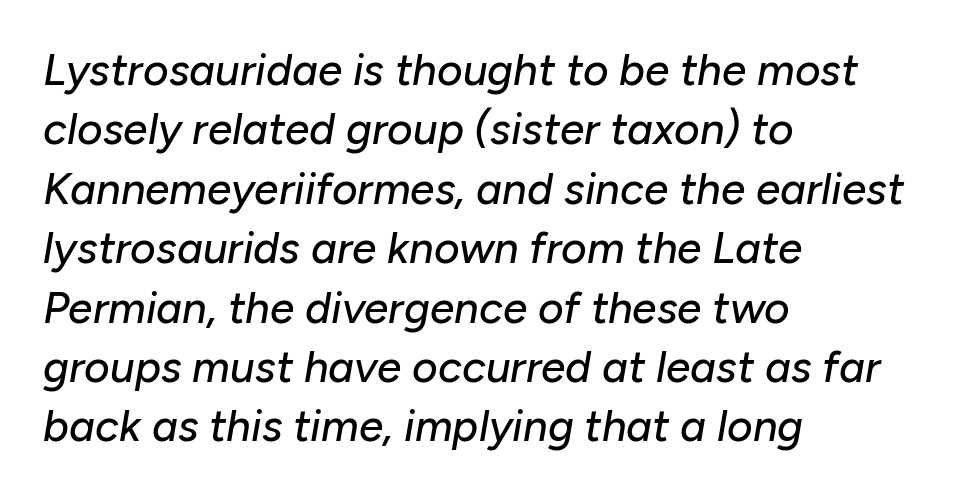
Q: Is the text italic (slanted)? A: Yes, it leans right by about 10 degrees.
Q: Is the text underlined? A: No.
Q: How is the paragraph aligned? A: Left-aligned.
Q: Is the spacing between letters normal or unusually wide? A: Normal.
Q: Is the spacing between lines tight, normal or loose? A: Normal.
Q: Width (condensed, normal, or wide)? A: Normal.
Q: Stroke contrast? A: Low.
Q: x-height? A: Medium.
Q: Monospaced? A: No.
